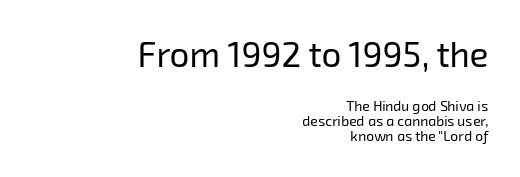
{"serif": "no", "bold": "no", "weight": "regular", "width": "normal", "stroke_contrast": "low", "x_height": "medium", "monospaced": "no", "underline": "no", "align": "right", "line_spacing": "tight", "line_spacing_ratio": 1.07, "letter_spacing": "normal", "letter_spacing_em": 0.0, "larger_block": "first", "size_ratio": 2.5, "glyph_px": 35}
